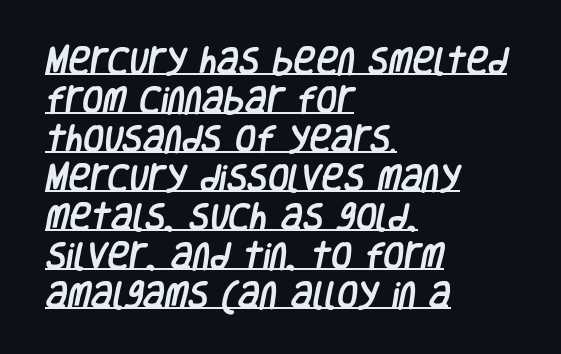
Q: Is the typeface a serif or a sans-serif typeface? A: Sans-serif.
Q: Is the text underlined? A: Yes.
Q: How is the paragraph aligned? A: Left-aligned.
Q: Is the spacing between letters normal or unusually wide? A: Normal.
Q: Is the spacing between lines tight, normal or loose? A: Normal.
Q: Width (condensed, normal, or wide)? A: Condensed.
Q: Stroke contrast? A: Low.
Q: x-height? A: Large.
Q: Monospaced? A: No.
